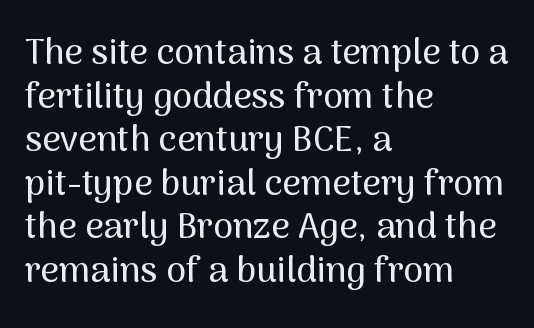
Q: Is the text italic (slanted)? A: No, it is upright.
Q: Is the typeface a serif or a sans-serif typeface? A: Sans-serif.
Q: Is the text underlined? A: No.
Q: How is the paragraph aligned? A: Left-aligned.
Q: Is the spacing between letters normal or unusually wide? A: Normal.
Q: Width (condensed, normal, or wide)? A: Normal.
Q: Stroke contrast? A: Medium.
Q: x-height? A: Medium.
Q: Monospaced? A: No.
